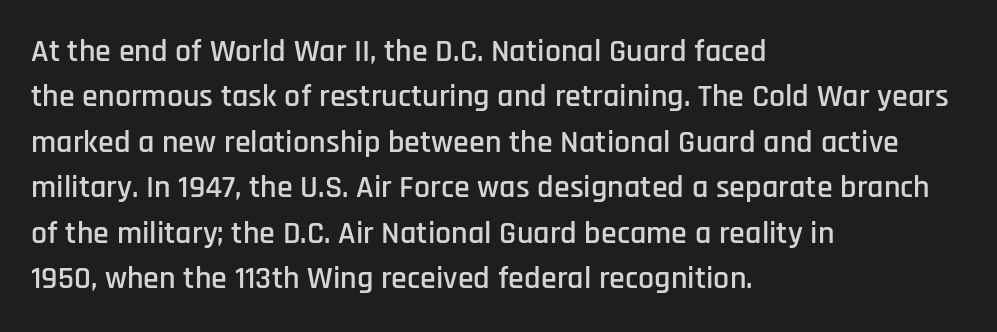
Q: Is the text italic (slanted)? A: No, it is upright.
Q: Is the typeface a serif or a sans-serif typeface? A: Sans-serif.
Q: Is the text underlined? A: No.
Q: How is the paragraph aligned? A: Left-aligned.
Q: Is the spacing between letters normal or unusually wide? A: Normal.
Q: Is the spacing between lines tight, normal or loose? A: Normal.
Q: Width (condensed, normal, or wide)? A: Condensed.
Q: Stroke contrast? A: Low.
Q: x-height? A: Large.
Q: Monospaced? A: No.
